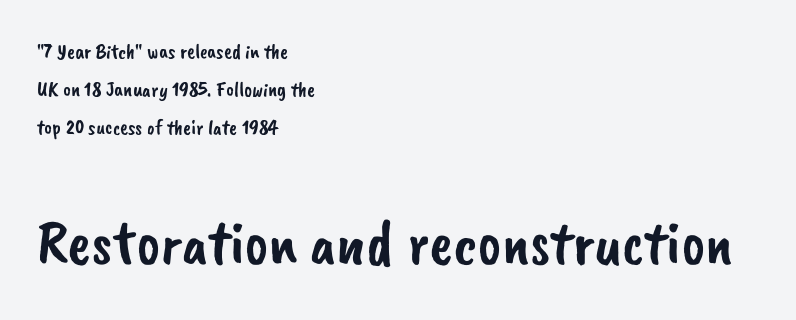
{"serif": "no", "width": "normal", "stroke_contrast": "low", "x_height": "small", "monospaced": "no", "underline": "no", "align": "left", "line_spacing_ratio": 1.82, "letter_spacing": "normal", "letter_spacing_em": 0.0, "larger_block": "second", "size_ratio": 3.0, "glyph_px": 63}
